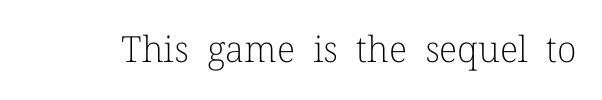
You could not count columns in this text — the font is proportionally spaced. A light-to-regular cut is what we see here. A typesetter would mark this as roman, not italic. Here the glyphs are tracked normally, forming tight word shapes. Letterform terminals end in serifs throughout the passage.
